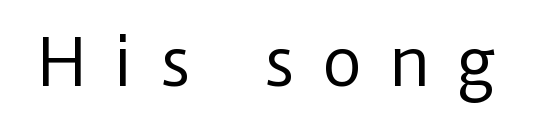
{"serif": "no", "italic": "no", "bold": "no", "weight": "regular", "width": "normal", "stroke_contrast": "low", "x_height": "medium", "monospaced": "no", "underline": "no", "letter_spacing": "wide", "letter_spacing_em": 0.4, "glyph_px": 64}
